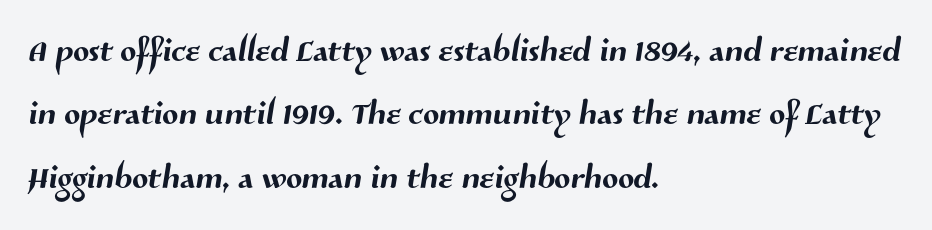
Q: Is the typeface a serif or a sans-serif typeface? A: Sans-serif.
Q: Is the text underlined? A: No.
Q: How is the paragraph aligned? A: Left-aligned.
Q: Is the spacing between letters normal or unusually wide? A: Normal.
Q: Is the spacing between lines tight, normal or loose? A: Normal.
Q: Width (condensed, normal, or wide)? A: Normal.
Q: Stroke contrast? A: Medium.
Q: x-height? A: Medium.
Q: Monospaced? A: No.
